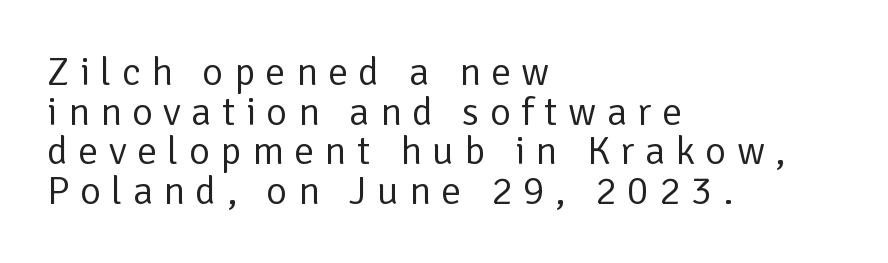
Q: Is the text bold? A: No.
Q: Is the text italic (slanted)? A: No, it is upright.
Q: Is the typeface a serif or a sans-serif typeface? A: Sans-serif.
Q: Is the text underlined? A: No.
Q: How is the paragraph aligned? A: Left-aligned.
Q: Is the spacing between letters normal or unusually wide? A: Unusually wide.
Q: Is the spacing between lines tight, normal or loose? A: Tight.
Q: Width (condensed, normal, or wide)? A: Normal.
Q: Stroke contrast? A: Low.
Q: x-height? A: Medium.
Q: Monospaced? A: No.
